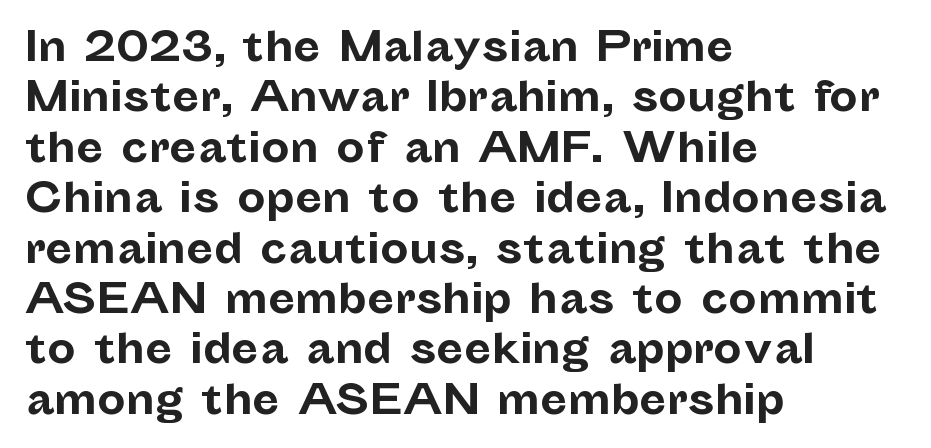
The image shows 40 px bold sans-serif type, upright; set left-aligned, normal line spacing (1.26x), normal letter spacing, not underlined; low stroke contrast and a medium x-height.
